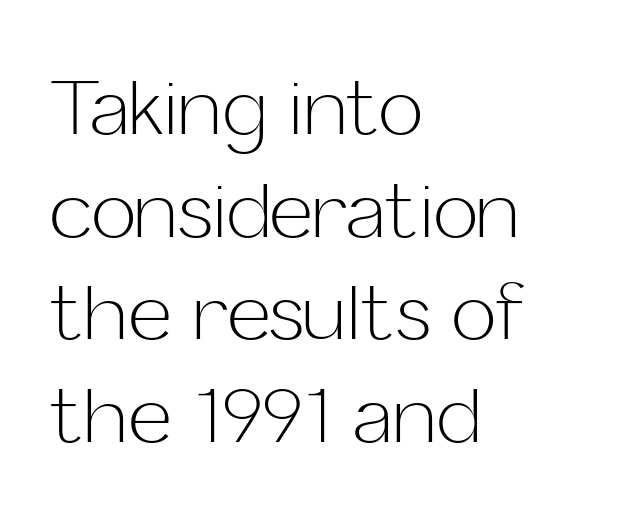
A typesetter would call this proportional, since set widths differ per character. Lines of text with bare space underneath. A sans-serif font was chosen for this passage. The letters look calm and open, with moderate or lighter stems. If you measured baseline to baseline, you'd find a middling distance. Do the letters lean? They stand straight.
